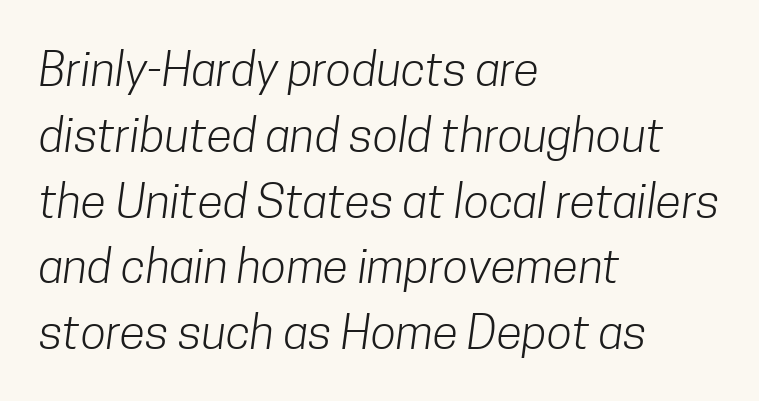
{"serif": "no", "bold": "no", "weight": "light", "width": "condensed", "stroke_contrast": "low", "x_height": "medium", "monospaced": "no", "underline": "no", "align": "left", "line_spacing": "normal", "line_spacing_ratio": 1.4, "letter_spacing": "normal", "letter_spacing_em": 0.0, "glyph_px": 47}
